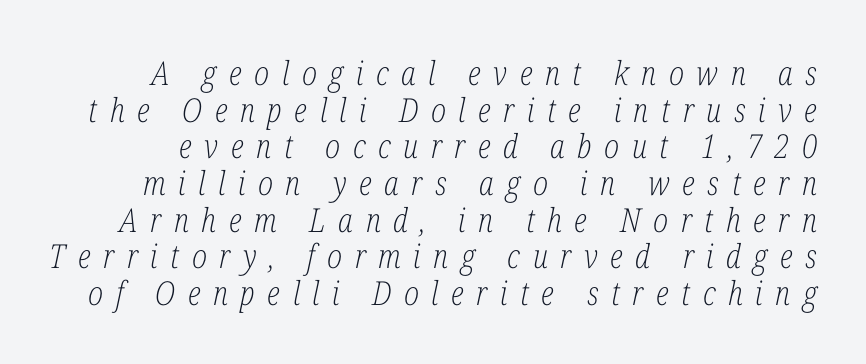
Q: Is the text bold? A: No.
Q: Is the text italic (slanted)? A: Yes, it leans right by about 12 degrees.
Q: Is the typeface a serif or a sans-serif typeface? A: Serif.
Q: Is the text underlined? A: No.
Q: Is the spacing between letters normal or unusually wide? A: Unusually wide.
Q: Is the spacing between lines tight, normal or loose? A: Tight.
Q: Width (condensed, normal, or wide)? A: Condensed.
Q: Stroke contrast? A: Low.
Q: x-height? A: Medium.
Q: Monospaced? A: No.
